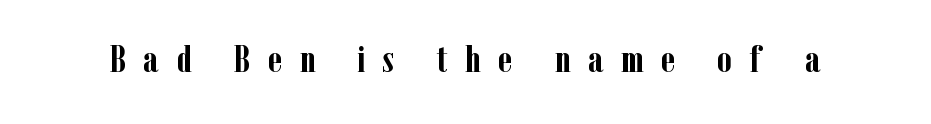
Think of a printed novel: that variable character pitch is what you see here. Check under the words: just untouched page. Look at the stroke-to-counter ratio: heavy, a bold. Does the lettering tilt? It doesn't — this is upright. The gaps between neighbouring characters are conspicuously large.
